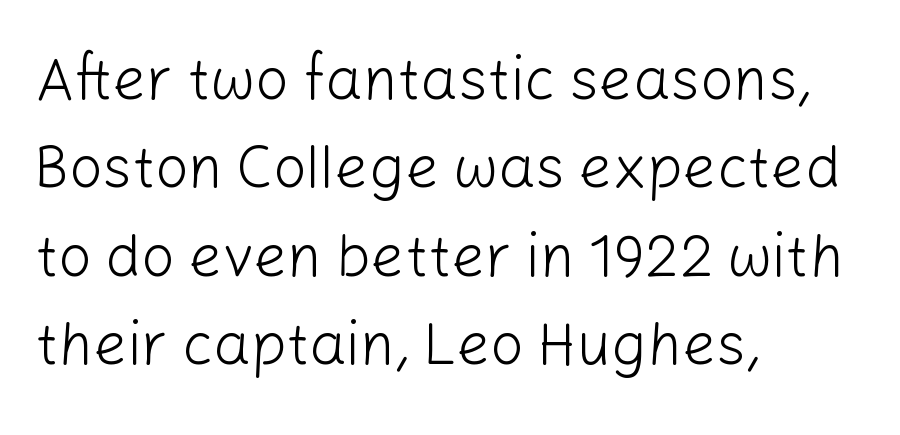
Q: Is the text bold? A: No.
Q: Is the text italic (slanted)? A: No, it is upright.
Q: Is the typeface a serif or a sans-serif typeface? A: Sans-serif.
Q: Is the text underlined? A: No.
Q: How is the paragraph aligned? A: Left-aligned.
Q: Is the spacing between letters normal or unusually wide? A: Normal.
Q: Is the spacing between lines tight, normal or loose? A: Normal.
Q: Width (condensed, normal, or wide)? A: Normal.
Q: Stroke contrast? A: Low.
Q: x-height? A: Medium.
Q: Monospaced? A: No.
